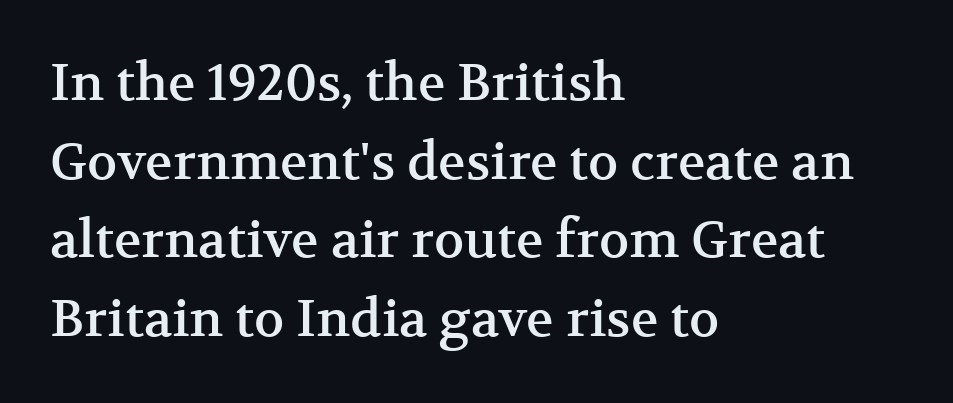
{"serif": "yes", "italic": "no", "width": "normal", "stroke_contrast": "medium", "x_height": "medium", "monospaced": "no", "underline": "no", "align": "left", "line_spacing": "normal", "line_spacing_ratio": 1.54, "letter_spacing": "normal", "letter_spacing_em": 0.0, "glyph_px": 51}
